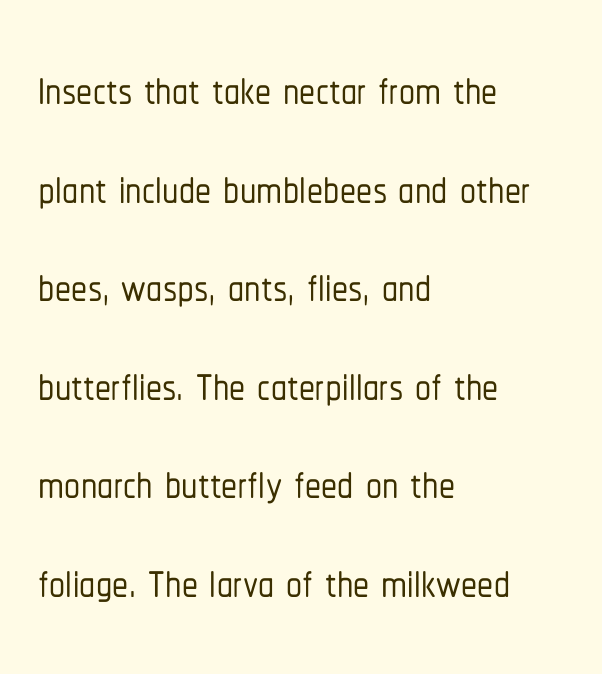
The image shows 64 px condensed sans-serif type, upright; set left-aligned, normal line spacing (1.54x), normal letter spacing, not underlined; low stroke contrast and a medium x-height.
